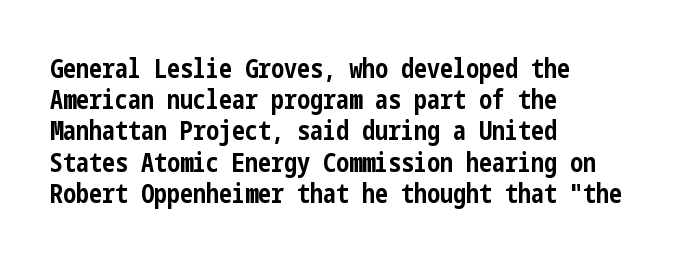
A typesetter would mark this as roman, not italic. The face used here is rendered with its standard letterfit. As a designer I'd log this as weight 700, bold. Underlining? Definitely not there. The text block is weighted toward the left margin, trailing off unevenly rightward.
